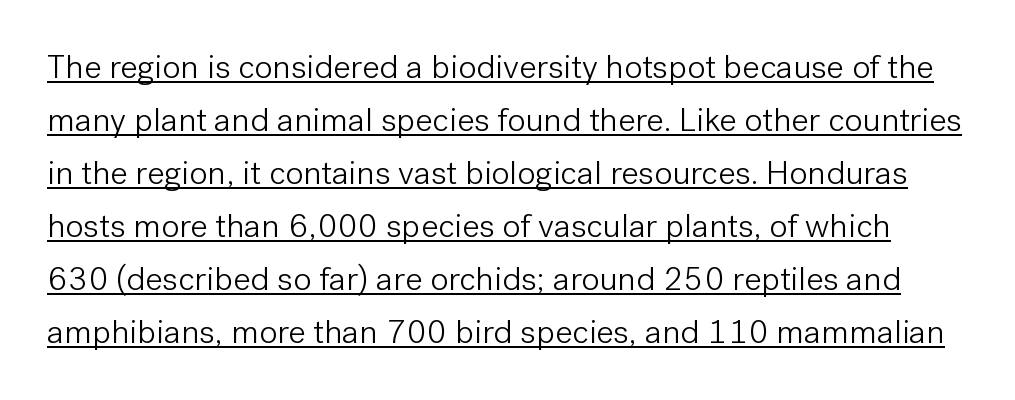
{"serif": "no", "italic": "no", "bold": "no", "weight": "light", "width": "normal", "stroke_contrast": "low", "x_height": "medium", "monospaced": "no", "underline": "yes", "line_spacing": "normal", "line_spacing_ratio": 1.56, "letter_spacing": "normal", "letter_spacing_em": 0.0, "glyph_px": 34}
